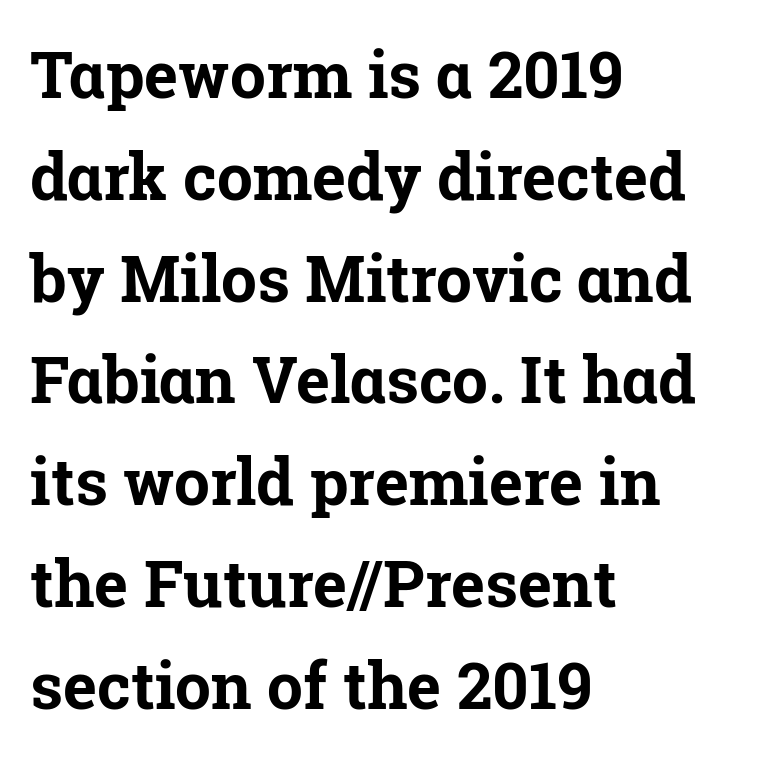
Q: Is the text bold? A: Yes.
Q: Is the text italic (slanted)? A: No, it is upright.
Q: Is the typeface a serif or a sans-serif typeface? A: Serif.
Q: Is the text underlined? A: No.
Q: How is the paragraph aligned? A: Left-aligned.
Q: Is the spacing between letters normal or unusually wide? A: Normal.
Q: Is the spacing between lines tight, normal or loose? A: Normal.
Q: Width (condensed, normal, or wide)? A: Normal.
Q: Stroke contrast? A: Low.
Q: x-height? A: Medium.
Q: Monospaced? A: No.
